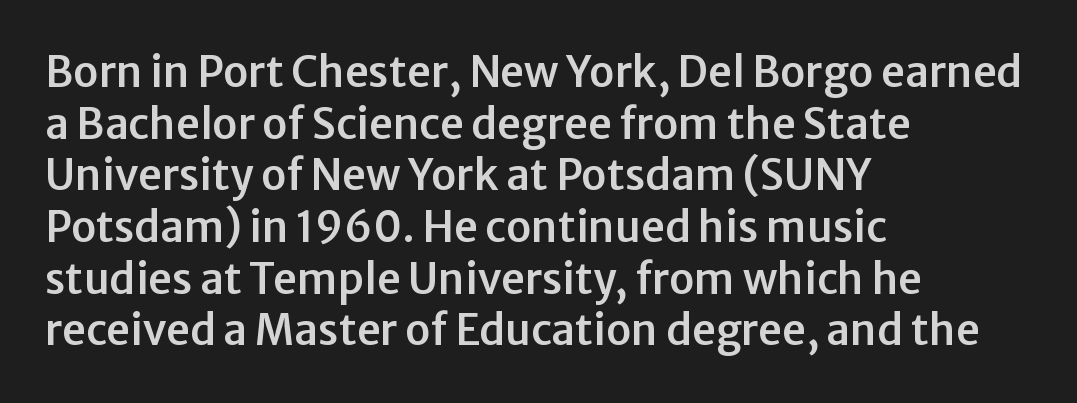
The lettering holds an erect, upright posture throughout. The passage is arranged the way most books set body copy — flush left. The letters advance in unequal steps, a hallmark of proportional type. Honestly, the letter spacing is just normal — you wouldn't notice it. The rendering shows plain stroke endings on the letterforms — a sans-serif design.
